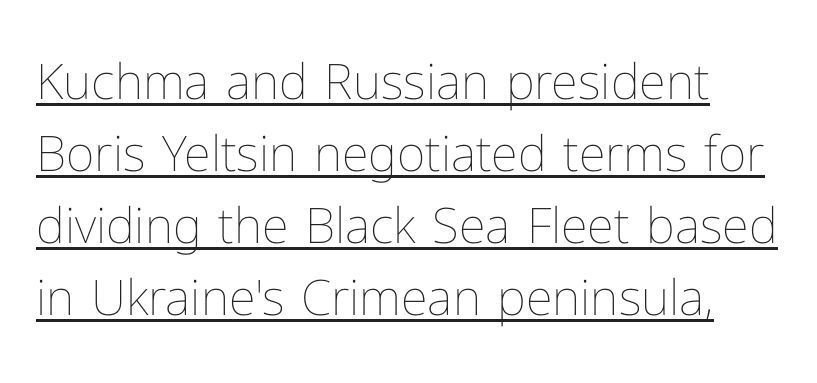
Q: Is the text bold? A: No.
Q: Is the text italic (slanted)? A: No, it is upright.
Q: Is the text underlined? A: Yes.
Q: Is the spacing between letters normal or unusually wide? A: Normal.
Q: Is the spacing between lines tight, normal or loose? A: Normal.
Q: Width (condensed, normal, or wide)? A: Normal.
Q: Stroke contrast? A: Low.
Q: x-height? A: Medium.
Q: Monospaced? A: No.
